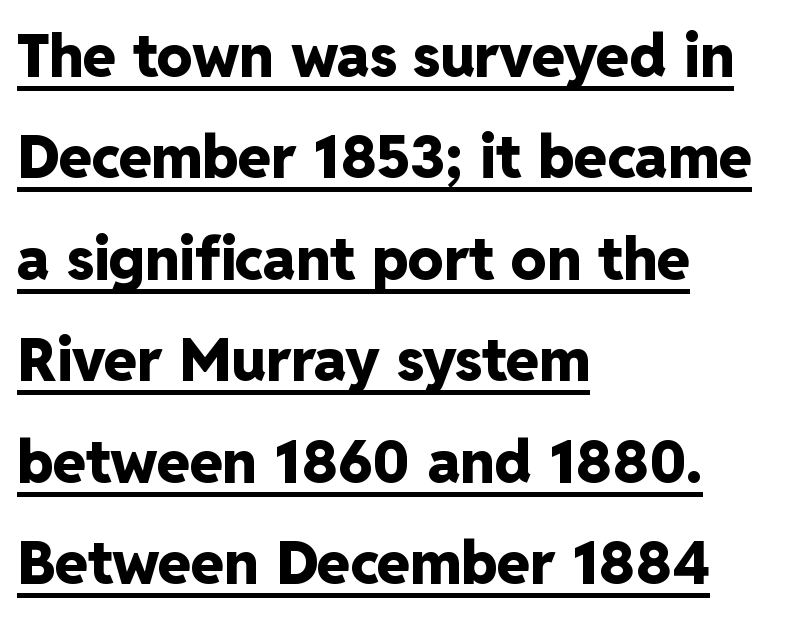
Q: Is the text bold? A: Yes.
Q: Is the text italic (slanted)? A: No, it is upright.
Q: Is the typeface a serif or a sans-serif typeface? A: Sans-serif.
Q: Is the text underlined? A: Yes.
Q: How is the paragraph aligned? A: Left-aligned.
Q: Is the spacing between letters normal or unusually wide? A: Normal.
Q: Width (condensed, normal, or wide)? A: Normal.
Q: Stroke contrast? A: Low.
Q: x-height? A: Medium.
Q: Monospaced? A: No.
